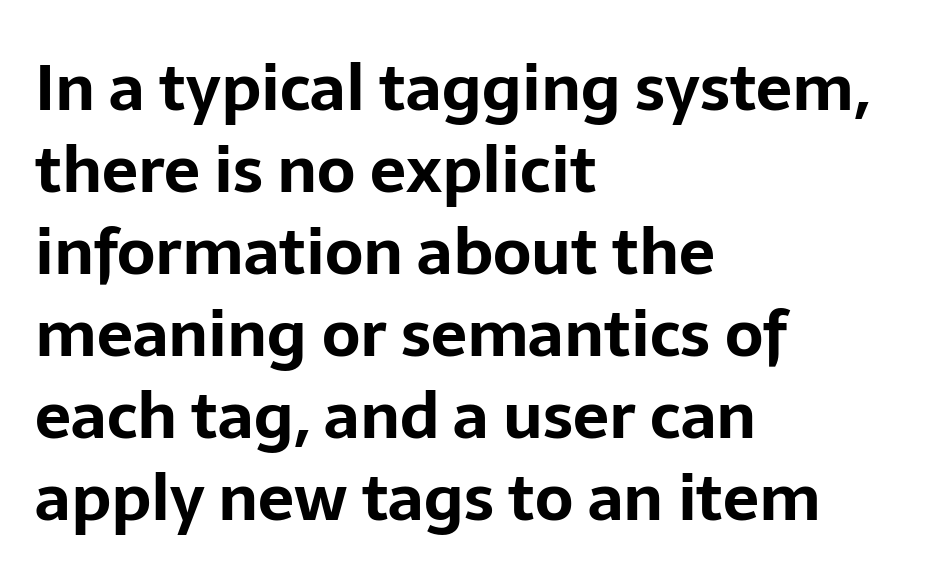
The image shows 64 px bold sans-serif type, upright; set left-aligned, normal line spacing (1.28x), normal letter spacing, not underlined; low stroke contrast and a medium x-height.
